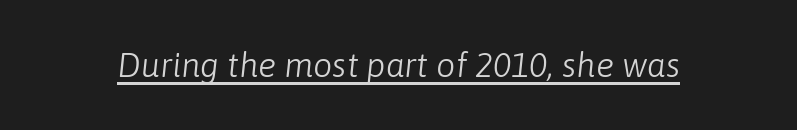
{"italic": "yes", "lean": "right", "slant_degrees": 6, "bold": "no", "weight": "light", "width": "normal", "stroke_contrast": "low", "x_height": "medium", "monospaced": "no", "underline": "yes", "letter_spacing": "normal", "letter_spacing_em": 0.0, "glyph_px": 34}
